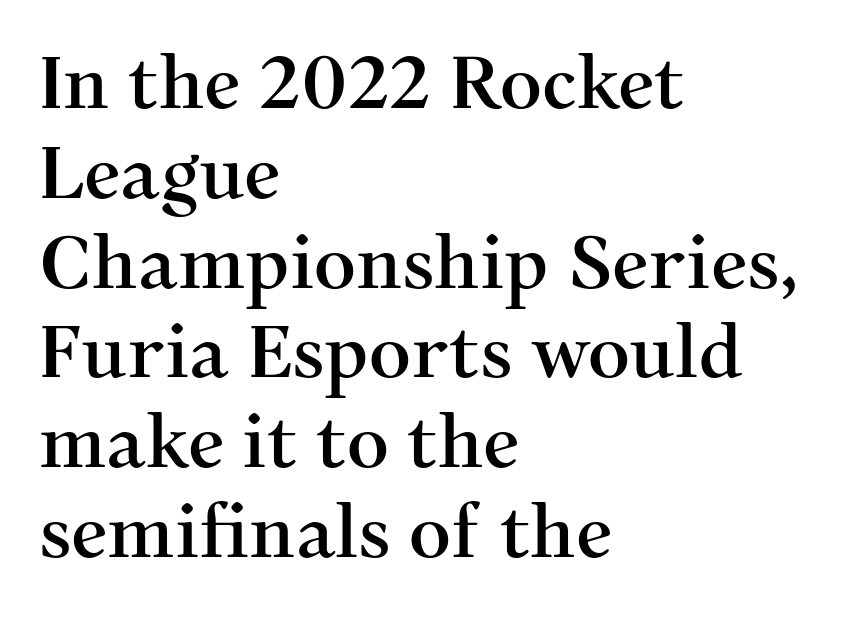
The image shows 73 px serif type, upright; set left-aligned, line spacing 1.23x, normal letter spacing, not underlined; medium stroke contrast and a medium x-height.
